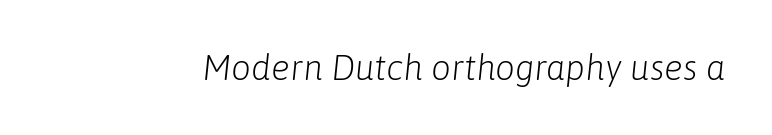
{"italic": "yes", "lean": "right", "slant_degrees": 6, "bold": "no", "weight": "light", "width": "normal", "stroke_contrast": "low", "x_height": "medium", "monospaced": "no", "underline": "no", "letter_spacing": "normal", "letter_spacing_em": 0.0, "glyph_px": 35}
